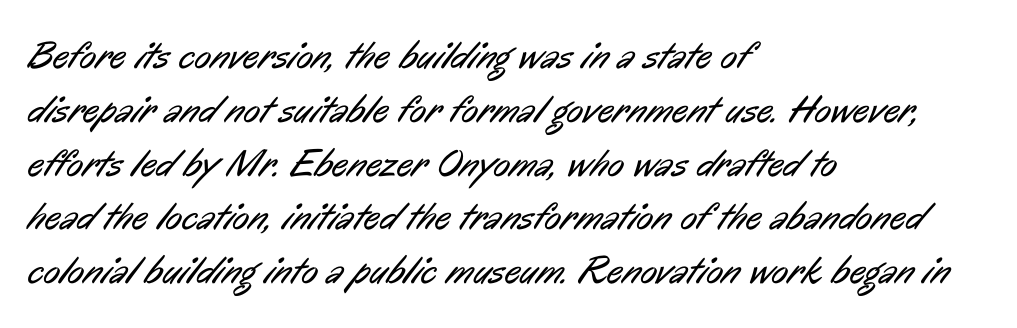
The image shows 39 px regular-weight, condensed sans-serif type; set left-aligned, normal line spacing (1.38x), normal letter spacing, not underlined; low stroke contrast and a medium x-height.
